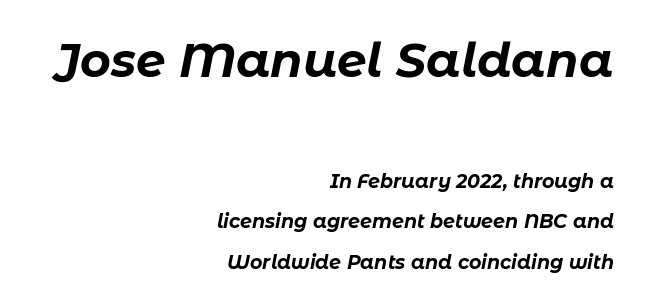
Q: Is the text bold? A: Yes.
Q: Is the text italic (slanted)? A: Yes, it leans right by about 11 degrees.
Q: Is the text underlined? A: No.
Q: How is the paragraph aligned? A: Right-aligned.
Q: Is the spacing between letters normal or unusually wide? A: Normal.
Q: Is the spacing between lines tight, normal or loose? A: Loose.
Q: Which block of text is set in a larger size, the first (top) or the second (bottom)? A: The first (top) one.
Q: Width (condensed, normal, or wide)? A: Normal.
Q: Stroke contrast? A: Low.
Q: x-height? A: Medium.
Q: Monospaced? A: No.
